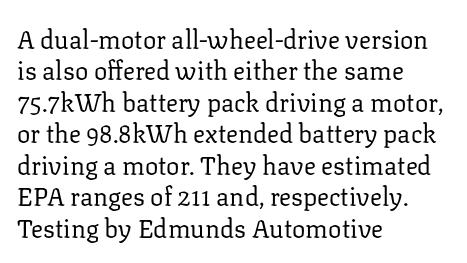
{"italic": "no", "bold": "no", "underline": "no", "align": "left", "line_spacing": "normal", "line_spacing_ratio": 1.26, "letter_spacing": "normal", "letter_spacing_em": 0.0, "glyph_px": 25}
